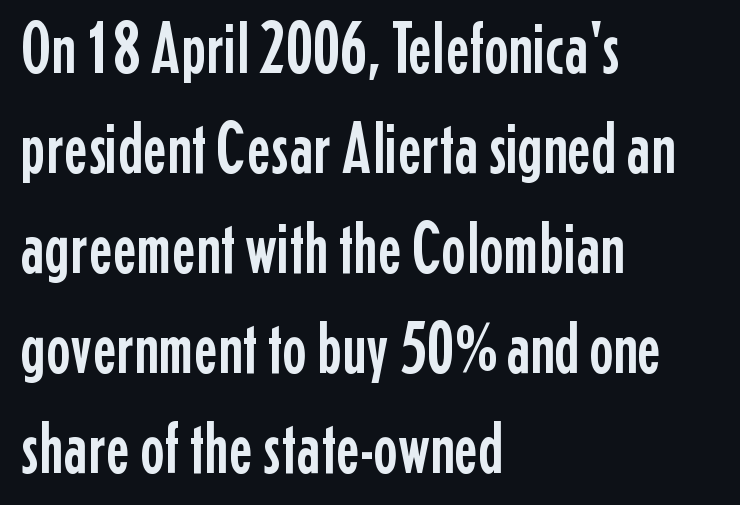
{"serif": "no", "italic": "no", "width": "condensed", "stroke_contrast": "low", "x_height": "medium", "monospaced": "no", "underline": "no", "align": "left", "line_spacing": "normal", "line_spacing_ratio": 1.37, "letter_spacing": "normal", "letter_spacing_em": 0.0, "glyph_px": 73}
